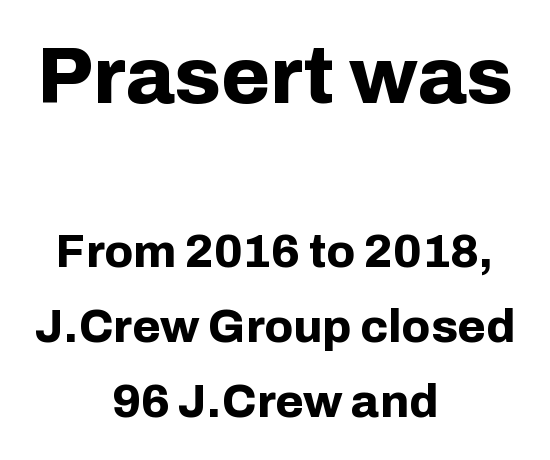
The rendering positions every line midway between the sides. The initial chunk of copy outweighs the following chunk in type size. This is sans-serif lettering, the kind often seen on screens and signage. When letters stand straight like this, we call the style roman or upright.
